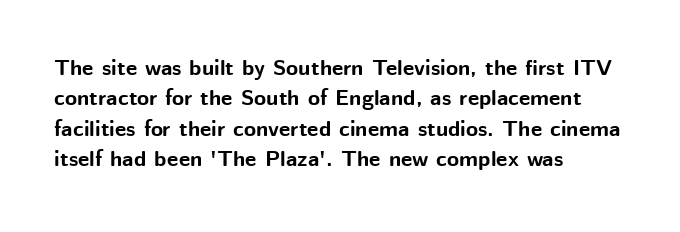
The paragraph shown leans on its left margin. The glyphs have the mass of a bold cut. How are the letters spaced? Ordinarily, with no added tracking. This sample uses an upright cut, with every glyph sitting square on the baseline.
